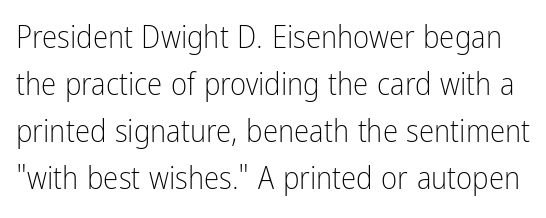
{"serif": "no", "italic": "no", "bold": "no", "weight": "light", "width": "condensed", "stroke_contrast": "low", "x_height": "medium", "monospaced": "no", "underline": "no", "line_spacing": "normal", "line_spacing_ratio": 1.52, "letter_spacing": "normal", "letter_spacing_em": 0.0, "glyph_px": 31}
